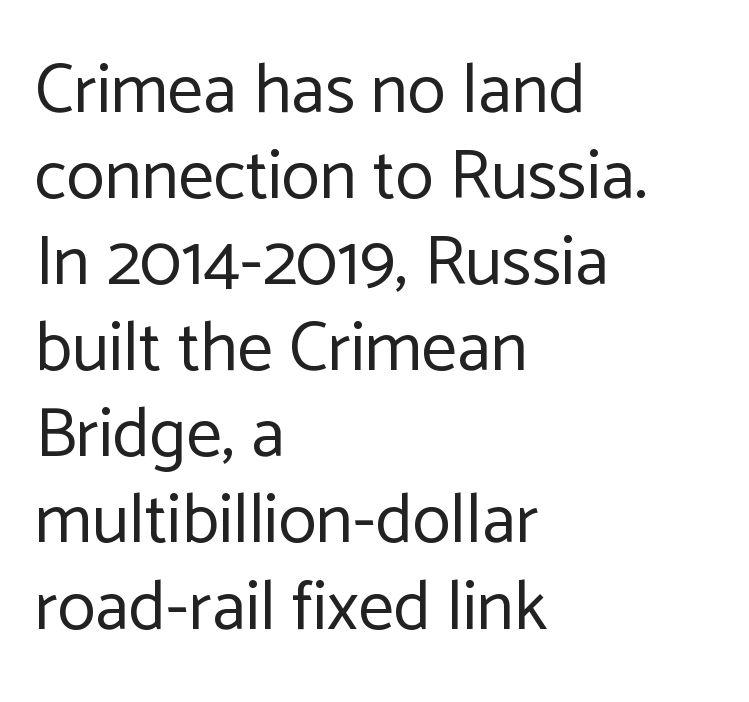
{"serif": "no", "italic": "no", "bold": "no", "weight": "regular", "width": "normal", "stroke_contrast": "low", "x_height": "medium", "monospaced": "no", "underline": "no", "align": "left", "line_spacing_ratio": 1.23, "letter_spacing": "normal", "letter_spacing_em": 0.0, "glyph_px": 70}
